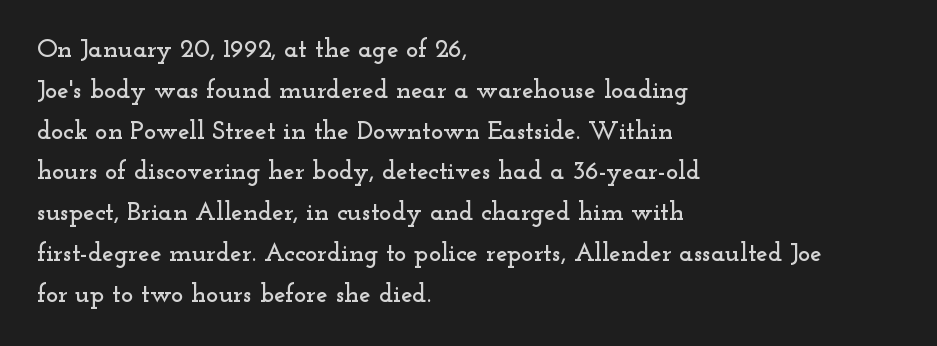
The space between consecutive lines is moderate. This sample uses plain, unmodified letter spacing. Layout note: lines flush left. No italicization has been applied; the sample stays upright. The passage shown is not underscored anywhere.
